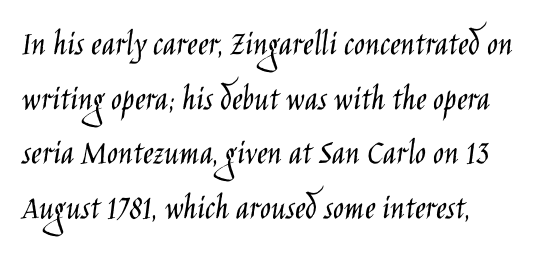
No letter is thick-stroked: the sample isn't bold. Honestly, the letter spacing is just normal — you wouldn't notice it. Think of a printed novel: that variable character pitch is what you see here. One-word summary of the alignment: left. Examine the stroke ends and you'll find no serifs.
